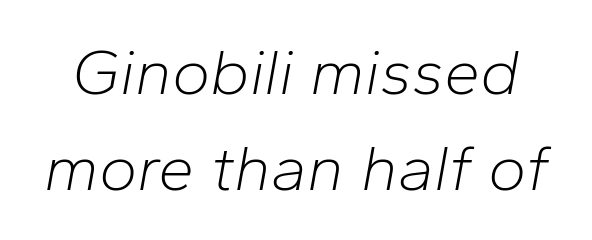
Q: Is the text bold? A: No.
Q: Is the text italic (slanted)? A: Yes, it leans right by about 10 degrees.
Q: Is the text underlined? A: No.
Q: Is the spacing between letters normal or unusually wide? A: Normal.
Q: Is the spacing between lines tight, normal or loose? A: Normal.
Q: Width (condensed, normal, or wide)? A: Normal.
Q: Stroke contrast? A: Low.
Q: x-height? A: Medium.
Q: Monospaced? A: No.
